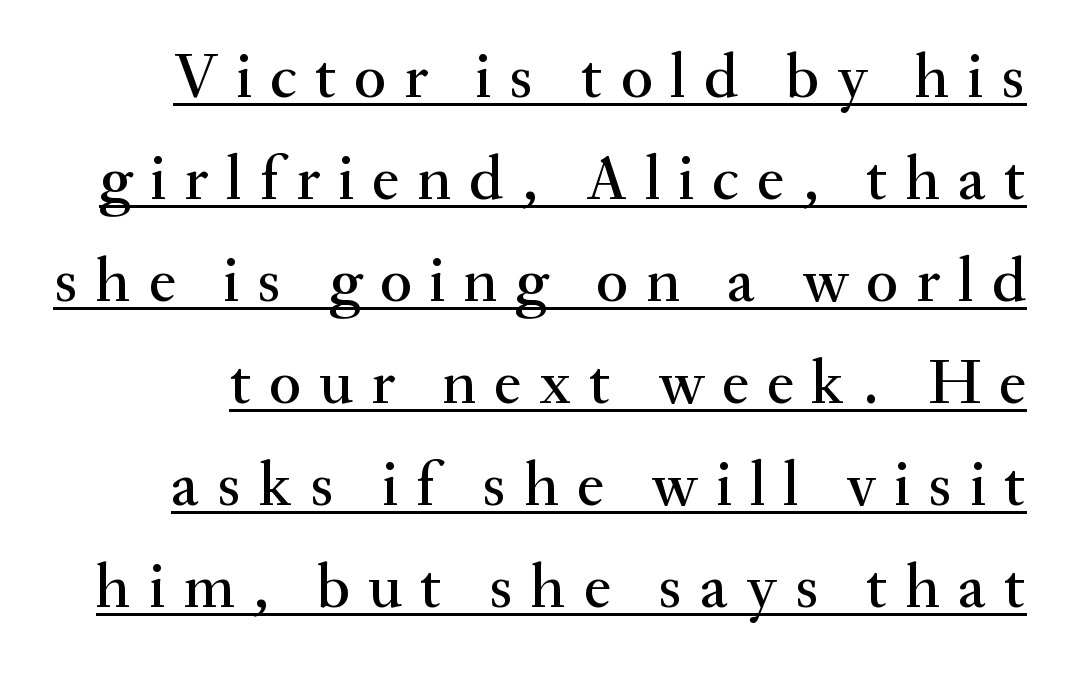
The image shows 63 px serif type, upright; set normal line spacing (1.62x), unusually wide letter spacing (+0.28 em), underlined; medium stroke contrast and a small x-height.
